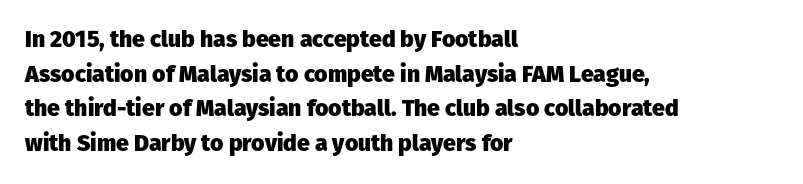
Q: Is the text bold? A: Yes.
Q: Is the text italic (slanted)? A: No, it is upright.
Q: Is the text underlined? A: No.
Q: How is the paragraph aligned? A: Left-aligned.
Q: Is the spacing between letters normal or unusually wide? A: Normal.
Q: Is the spacing between lines tight, normal or loose? A: Normal.
